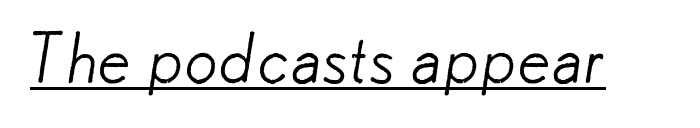
The image shows 67 px light sans-serif type; set normal letter spacing, underlined; low stroke contrast and a small x-height.
